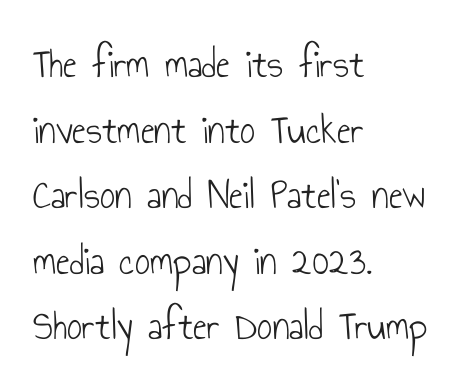
{"serif": "no", "italic": "no", "bold": "no", "weight": "light", "width": "condensed", "stroke_contrast": "low", "x_height": "small", "monospaced": "no", "underline": "no", "align": "left", "line_spacing": "normal", "line_spacing_ratio": 1.56, "letter_spacing": "normal", "letter_spacing_em": 0.0, "glyph_px": 42}
